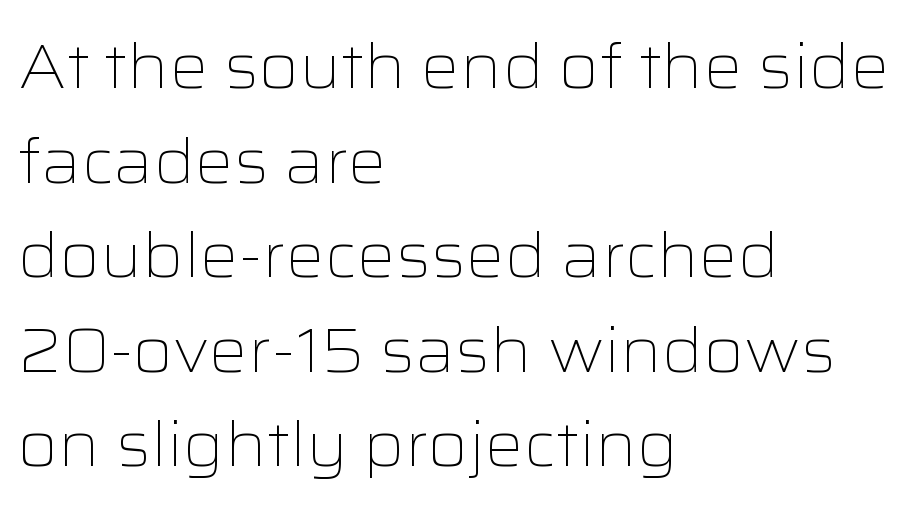
Spacing verdict: proportional, widths tailored to each character. The foot of each line stays bare and open. Posture: straight, roman, zero tilt. Are there feet on the stems? There aren't — it's a sans. Glyph-to-glyph distance matches everyday printed text. Every row of glyphs begins at an identical x-position on the left.
